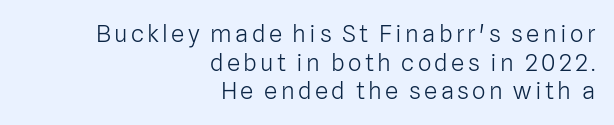
The image shows 24 px text type, upright; set right-aligned, line spacing 1.19x, not underlined.
